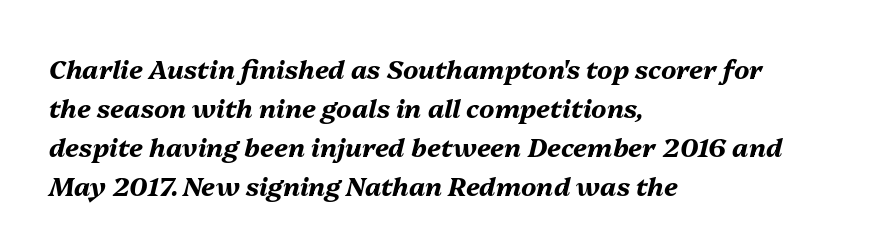
The image shows 26 px bold type, italic (leaning right); set left-aligned, normal line spacing (1.5x), normal letter spacing, not underlined.
